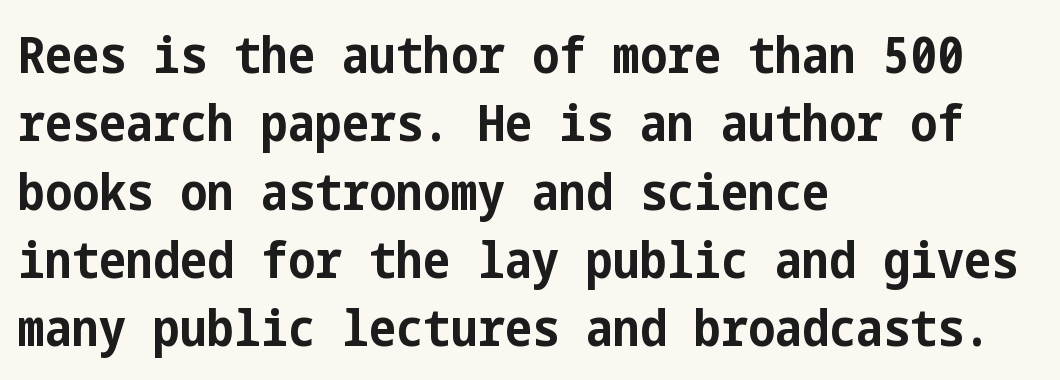
{"serif": "no", "italic": "no", "bold": "yes", "weight": "bold", "width": "condensed", "stroke_contrast": "low", "x_height": "medium", "underline": "no", "align": "left", "line_spacing": "normal", "line_spacing_ratio": 1.34, "letter_spacing": "normal", "letter_spacing_em": 0.0, "glyph_px": 51}
